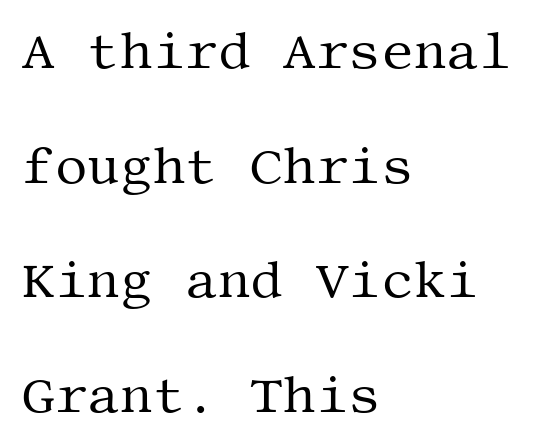
{"serif": "yes", "italic": "no", "bold": "no", "weight": "regular", "width": "normal", "stroke_contrast": "medium", "x_height": "large", "underline": "no", "align": "left", "line_spacing": "loose", "line_spacing_ratio": 2.25, "letter_spacing": "normal", "letter_spacing_em": 0.0, "glyph_px": 51}
